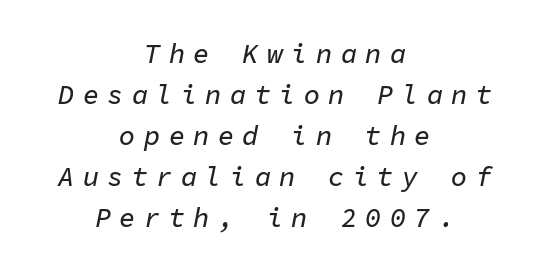
The image shows 27 px text type, italic (leaning right); set centered, normal line spacing (1.52x), unusually wide letter spacing (+0.31 em), not underlined.
